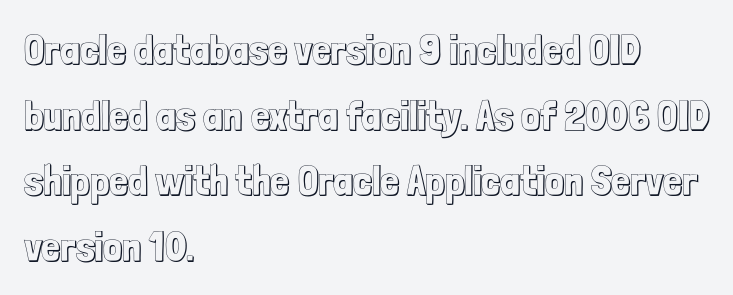
Q: Is the text italic (slanted)? A: No, it is upright.
Q: Is the text underlined? A: No.
Q: How is the paragraph aligned? A: Left-aligned.
Q: Is the spacing between letters normal or unusually wide? A: Normal.
Q: Is the spacing between lines tight, normal or loose? A: Normal.
Q: Width (condensed, normal, or wide)? A: Condensed.
Q: x-height? A: Medium.
Q: Monospaced? A: No.
